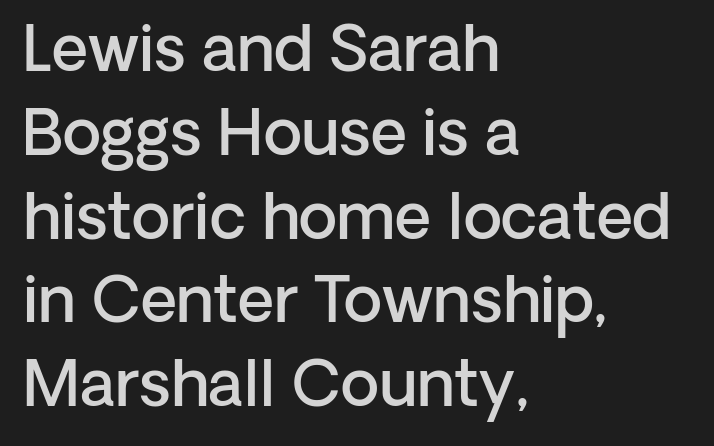
{"serif": "no", "italic": "no", "bold": "semi", "weight": "semibold", "width": "normal", "stroke_contrast": "low", "x_height": "medium", "monospaced": "no", "underline": "no", "align": "left", "line_spacing": "normal", "line_spacing_ratio": 1.33, "letter_spacing": "normal", "letter_spacing_em": 0.0, "glyph_px": 63}
